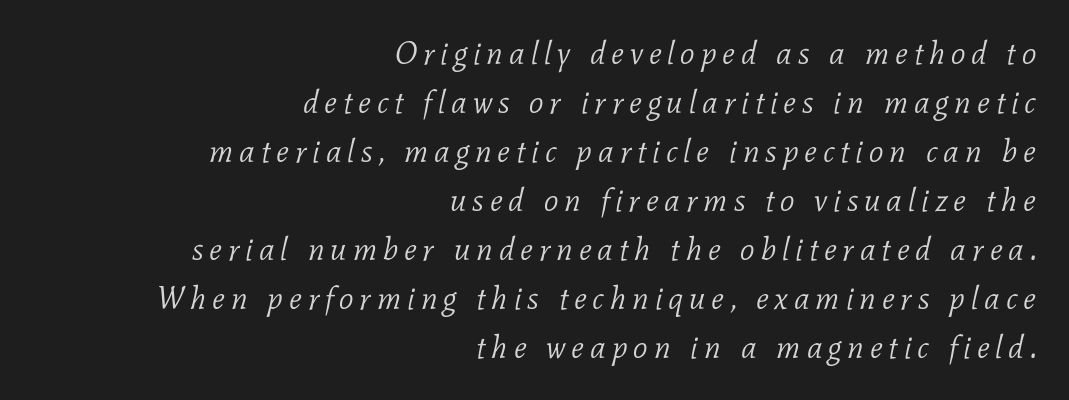
Q: Is the text bold? A: No.
Q: Is the text italic (slanted)? A: Yes, it leans right by about 11 degrees.
Q: Is the typeface a serif or a sans-serif typeface? A: Serif.
Q: Is the text underlined? A: No.
Q: How is the paragraph aligned? A: Right-aligned.
Q: Is the spacing between lines tight, normal or loose? A: Normal.
Q: Width (condensed, normal, or wide)? A: Normal.
Q: Stroke contrast? A: Low.
Q: x-height? A: Medium.
Q: Monospaced? A: No.
